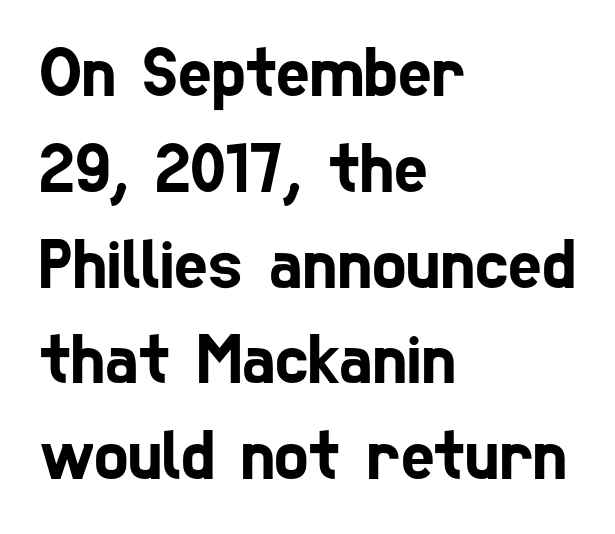
Q: Is the typeface a serif or a sans-serif typeface? A: Sans-serif.
Q: Is the text underlined? A: No.
Q: How is the paragraph aligned? A: Left-aligned.
Q: Is the spacing between letters normal or unusually wide? A: Normal.
Q: Is the spacing between lines tight, normal or loose? A: Normal.
Q: Width (condensed, normal, or wide)? A: Condensed.
Q: Stroke contrast? A: Low.
Q: x-height? A: Medium.
Q: Monospaced? A: No.
